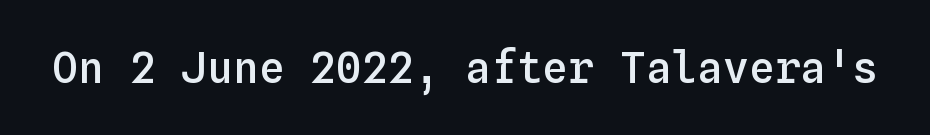
Is the type bold? Partly — it's a semibold, heavier than regular but not fully bold. Posture: upright roman. Each letter, wide or thin by design, is forced into the same width here. The baseline area is clear.
